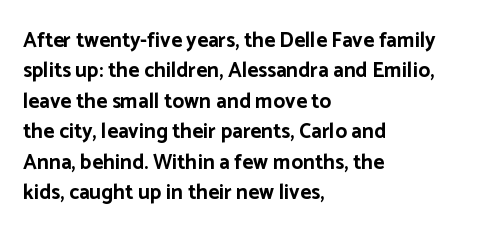
Q: Is the text bold? A: Yes.
Q: Is the text italic (slanted)? A: No, it is upright.
Q: Is the text underlined? A: No.
Q: How is the paragraph aligned? A: Left-aligned.
Q: Is the spacing between letters normal or unusually wide? A: Normal.
Q: Is the spacing between lines tight, normal or loose? A: Normal.
